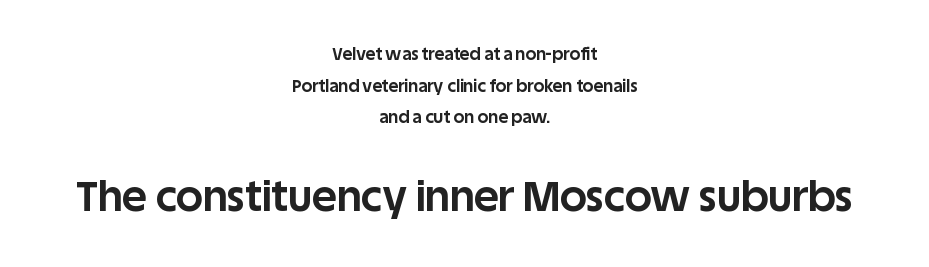
{"serif": "no", "italic": "no", "bold": "yes", "weight": "bold", "width": "normal", "stroke_contrast": "low", "x_height": "large", "monospaced": "no", "underline": "no", "align": "center", "line_spacing_ratio": 1.86, "letter_spacing": "normal", "letter_spacing_em": 0.0, "larger_block": "second", "size_ratio": 2.47, "glyph_px": 42}
